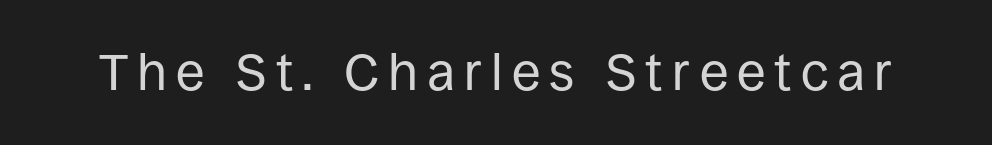
The image shows 52 px regular-weight sans-serif type, upright; set not underlined; low stroke contrast and a large x-height.
